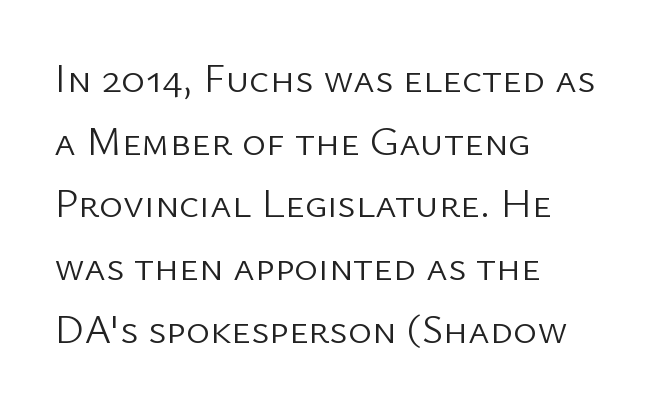
Q: Is the text bold? A: No.
Q: Is the text italic (slanted)? A: No, it is upright.
Q: Is the typeface a serif or a sans-serif typeface? A: Sans-serif.
Q: Is the text underlined? A: No.
Q: How is the paragraph aligned? A: Left-aligned.
Q: Is the spacing between letters normal or unusually wide? A: Normal.
Q: Is the spacing between lines tight, normal or loose? A: Normal.
Q: Width (condensed, normal, or wide)? A: Normal.
Q: Stroke contrast? A: Low.
Q: x-height? A: Medium.
Q: Monospaced? A: No.
